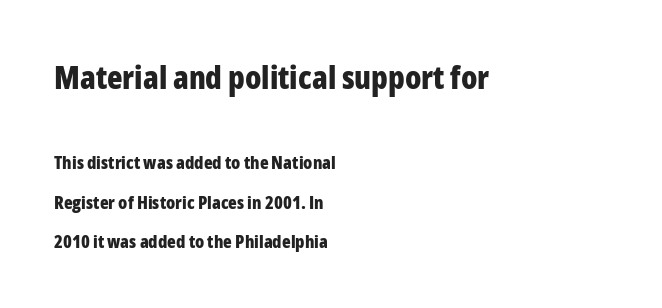
Q: Is the text bold? A: Yes.
Q: Is the text italic (slanted)? A: No, it is upright.
Q: Is the typeface a serif or a sans-serif typeface? A: Sans-serif.
Q: Is the text underlined? A: No.
Q: How is the paragraph aligned? A: Left-aligned.
Q: Is the spacing between letters normal or unusually wide? A: Normal.
Q: Is the spacing between lines tight, normal or loose? A: Loose.
Q: Which block of text is set in a larger size, the first (top) or the second (bottom)? A: The first (top) one.
Q: Width (condensed, normal, or wide)? A: Condensed.
Q: Stroke contrast? A: Low.
Q: x-height? A: Medium.
Q: Monospaced? A: No.
